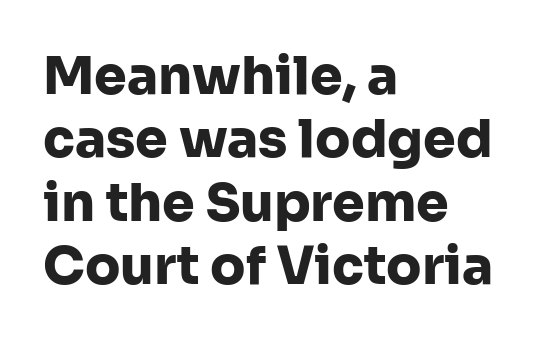
Q: Is the text bold? A: Yes.
Q: Is the text italic (slanted)? A: No, it is upright.
Q: Is the typeface a serif or a sans-serif typeface? A: Sans-serif.
Q: Is the text underlined? A: No.
Q: How is the paragraph aligned? A: Left-aligned.
Q: Is the spacing between letters normal or unusually wide? A: Normal.
Q: Width (condensed, normal, or wide)? A: Normal.
Q: Stroke contrast? A: Low.
Q: x-height? A: Medium.
Q: Monospaced? A: No.
